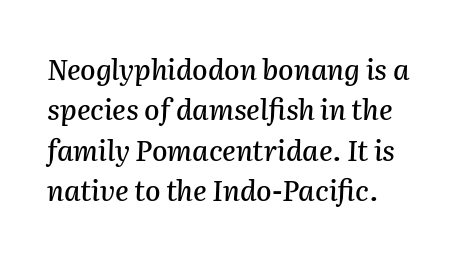
The image shows 28 px text type, italic (leaning right); set left-aligned, normal line spacing (1.44x), normal letter spacing, not underlined; medium stroke contrast and a medium x-height.
